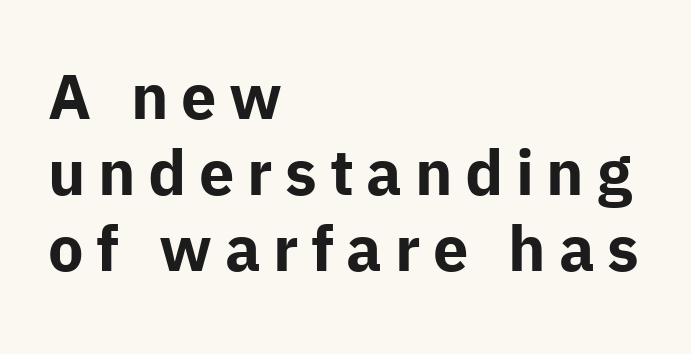
Look at the stroke-to-counter ratio: heavy, a bold. Is this a sans? Yes — the strokes have no serifs. Decoration check: the copy has no underline. Alignment: flush left. Think of a printed novel: that variable character pitch is what you see here. Spacing between characters has been opened up far beyond the box default.
